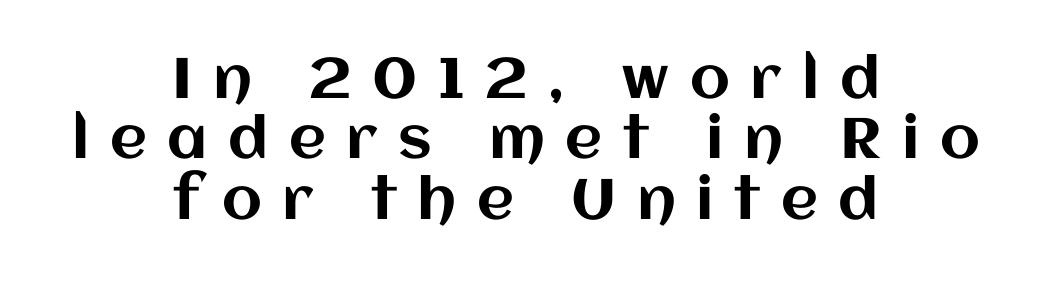
{"italic": "no", "width": "normal", "stroke_contrast": "medium", "x_height": "large", "monospaced": "no", "underline": "no", "align": "center", "line_spacing": "tight", "line_spacing_ratio": 1.06, "letter_spacing": "wide", "letter_spacing_em": 0.36, "glyph_px": 57}
